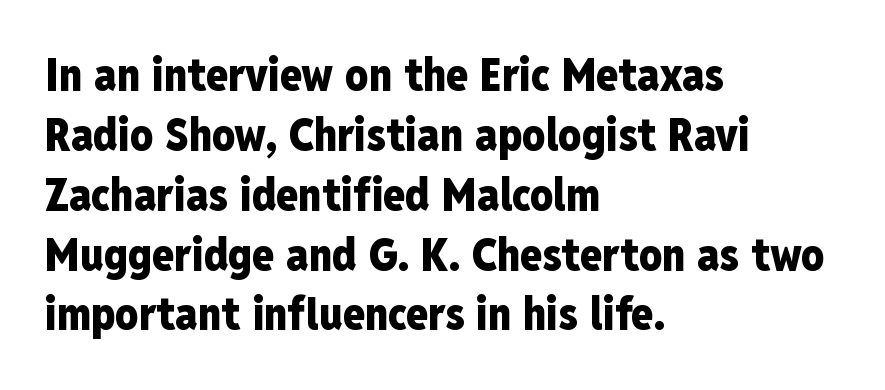
The rendering uses natural spacing where letterforms have individual widths. Emphasis by weight is at full strength: bold. Characters follow at the spacing the type designer built in. You can tell from the bare stems that sans-serif type was used.
